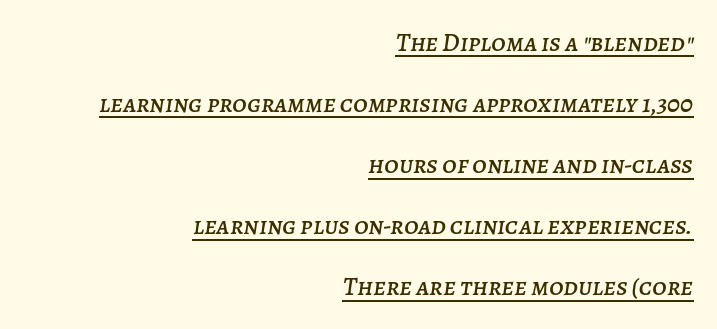
This is oblique type, the kind used for emphasis or titles. The passage is arranged like a letterhead date or caption credit — flush right. Nothing unusual about the tracking: characters are spaced as the font intends. You could fit nearly another row in the gap between these rows.
